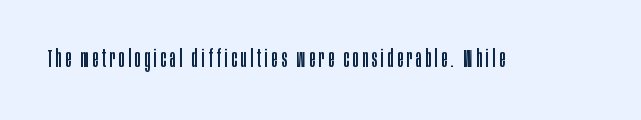
The image shows 25 px text type, upright; set not underlined.
